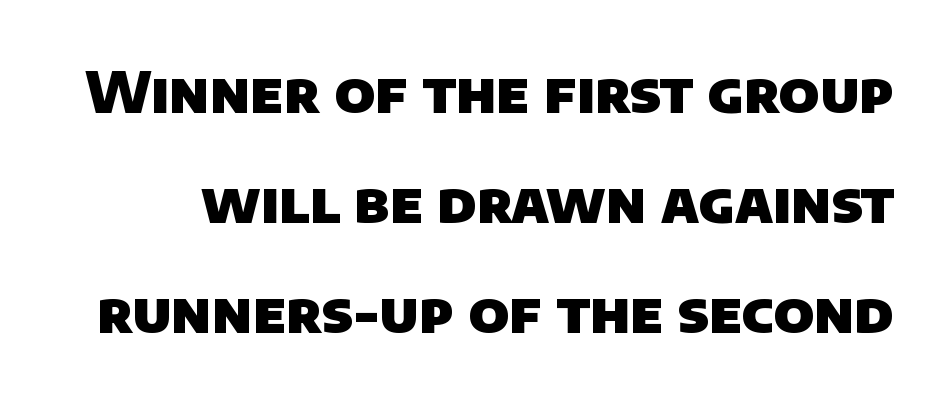
Any mark beneath the type? The region is blank. How would I describe the line gaps? Wide and relaxed. The characters look thick and weighty, a clear bold. Letter spacing: default. The designer went with a sans here, leaving each stem footless.
